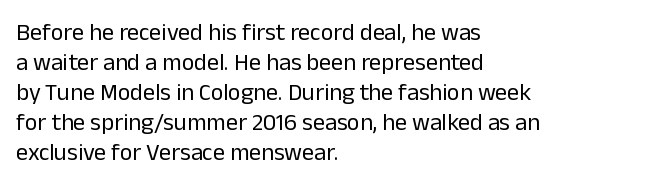
Honestly, there is no underline to notice here at all. The font's upright variant was chosen for this text. Horizontally, the lines are justified to the leading edge only. Bold? No — there's no thickening of the strokes.
